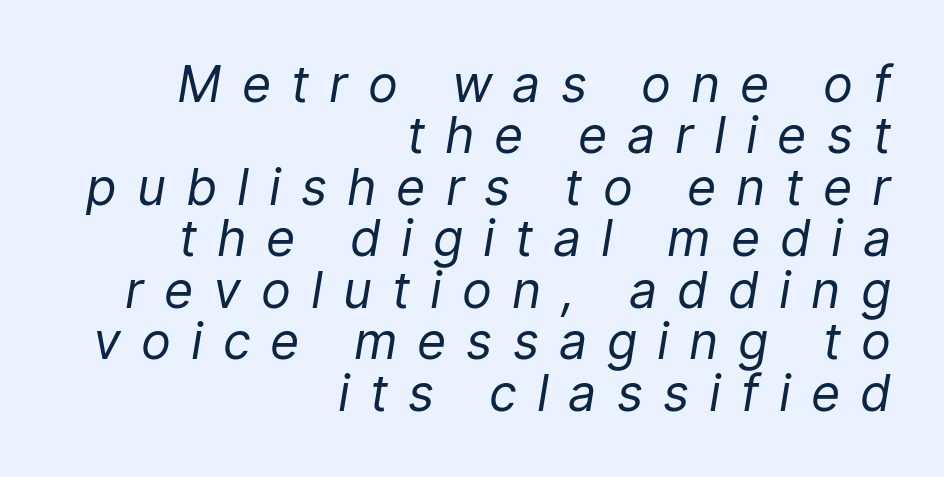
The passage shown is typed in a proportional face where columns would drift. This sample uses expanded letter spacing, leaving extra air between glyphs. Weight: in the light-to-regular range. Tightly led — the rows are bunched. The letters are slanted; this is an italic face.
